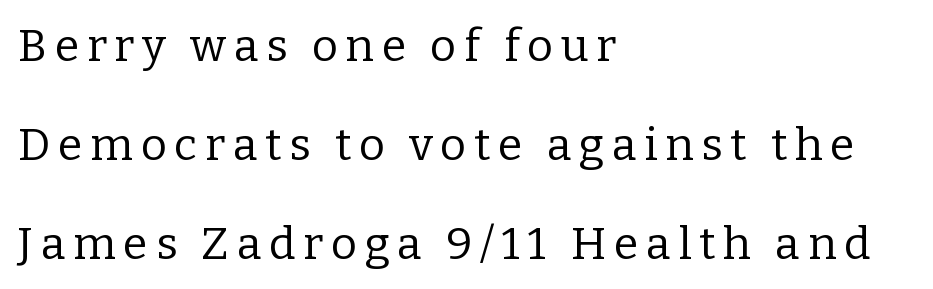
Nothing heavy about these letters — not bold at all. Rows of type keep a wide berth in the vertical direction. Descender tails drop into unmarked territory. What kind of face is this? One with serifs. Varying glyph widths throughout — classic text-font behaviour. Every character sits straight up, as roman type does.
